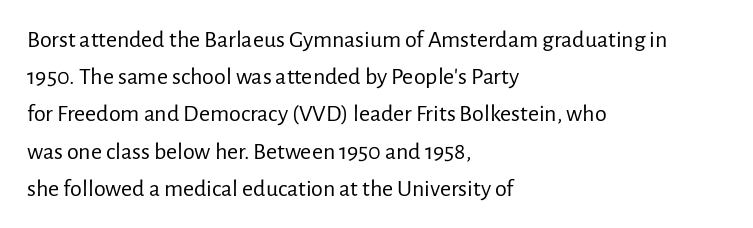
The image shows 24 px text type, upright; set left-aligned, normal line spacing (1.55x), normal letter spacing, not underlined.
